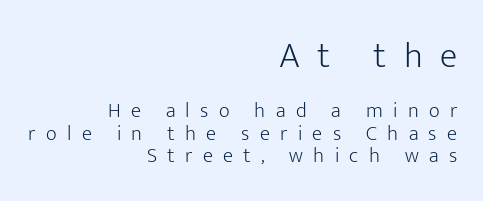
The image shows 36 px light sans-serif type, upright; set right-aligned, tight line spacing (1.07x), unusually wide letter spacing (+0.49 em), not underlined; the first (top) block is 1.71x larger; low stroke contrast and a medium x-height.
